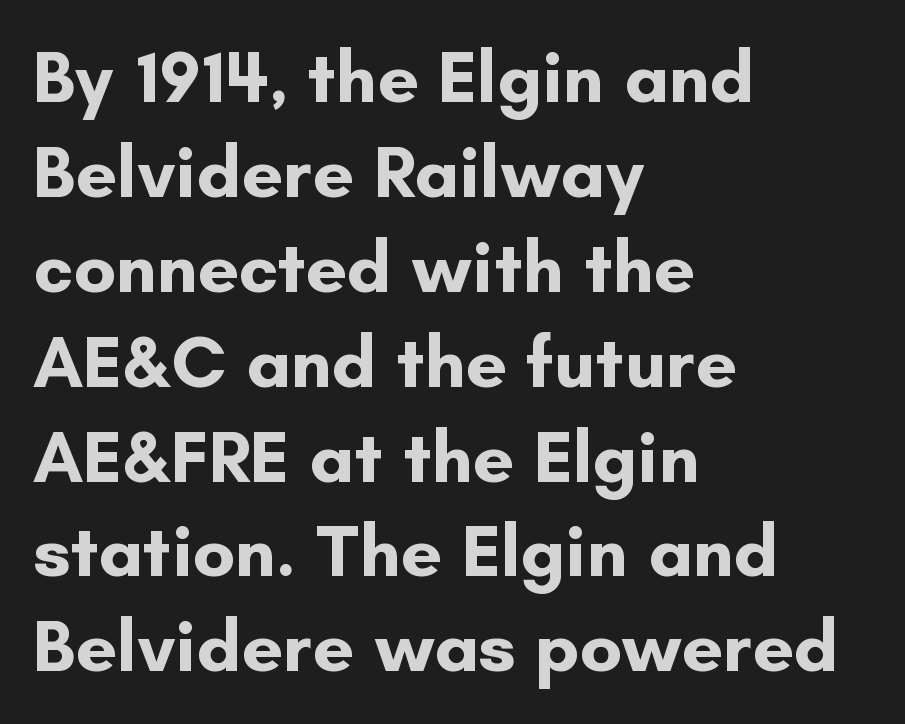
{"serif": "no", "italic": "no", "bold": "yes", "weight": "bold", "width": "normal", "stroke_contrast": "low", "x_height": "small", "monospaced": "no", "underline": "no", "align": "left", "line_spacing": "normal", "line_spacing_ratio": 1.3, "letter_spacing": "normal", "letter_spacing_em": 0.0, "glyph_px": 73}
